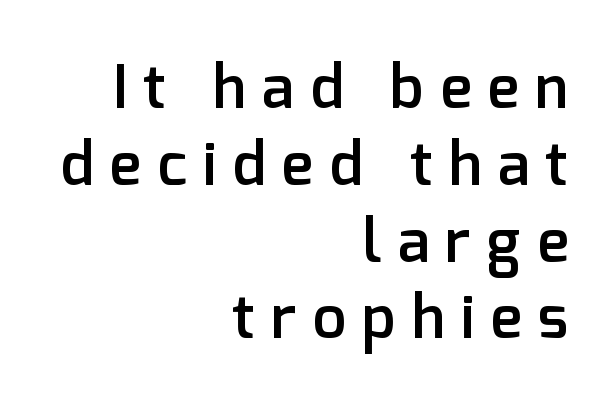
{"serif": "no", "italic": "no", "bold": "semi", "weight": "semibold", "width": "normal", "stroke_contrast": "low", "x_height": "medium", "monospaced": "no", "underline": "no", "align": "right", "line_spacing": "normal", "line_spacing_ratio": 1.28, "letter_spacing": "wide", "letter_spacing_em": 0.27, "glyph_px": 60}
